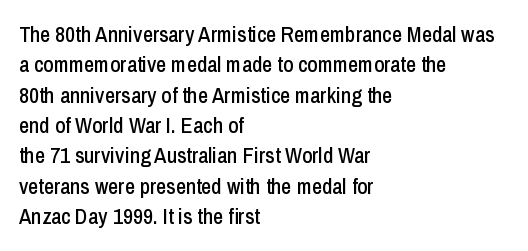
The image shows 22 px text type, upright; set left-aligned, normal line spacing (1.38x), normal letter spacing, not underlined.
